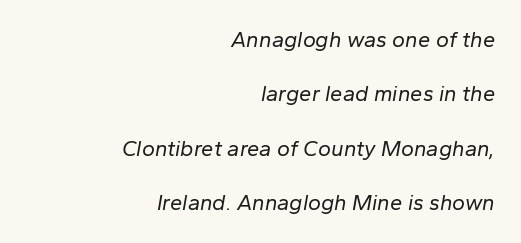
{"italic": "yes", "lean": "right", "slant_degrees": 10, "bold": "no", "underline": "no", "align": "right", "line_spacing": "loose", "line_spacing_ratio": 2.47, "letter_spacing": "normal", "letter_spacing_em": 0.0, "glyph_px": 22}
